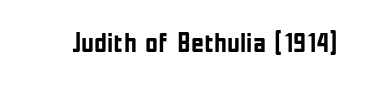
{"serif": "no", "italic": "no", "bold": "yes", "weight": "semibold", "width": "condensed", "stroke_contrast": "low", "x_height": "medium", "monospaced": "no", "underline": "no", "letter_spacing": "normal", "letter_spacing_em": 0.0, "glyph_px": 28}
